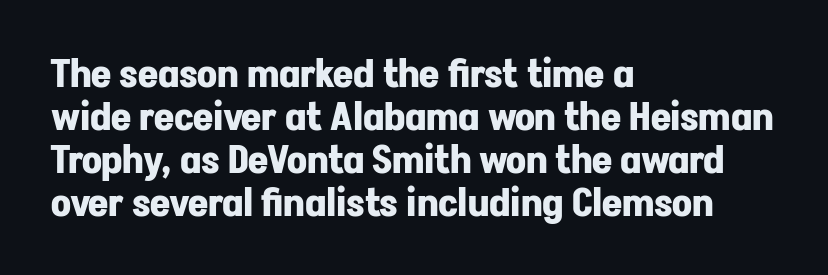
The image shows 39 px bold sans-serif type, upright; set left-aligned, tight line spacing (1.1x), normal letter spacing, not underlined; low stroke contrast and a medium x-height.
